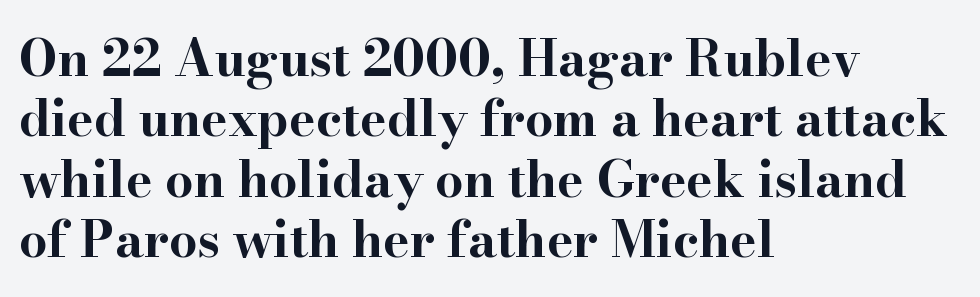
Each row of text sits above clean, open space. Do the characters align in a grid? No, the font is proportional. The font's upright variant was chosen for this text. A typesetter would label this face a serif. A student would call this left alignment; a typographer would say flush left, rag right.
